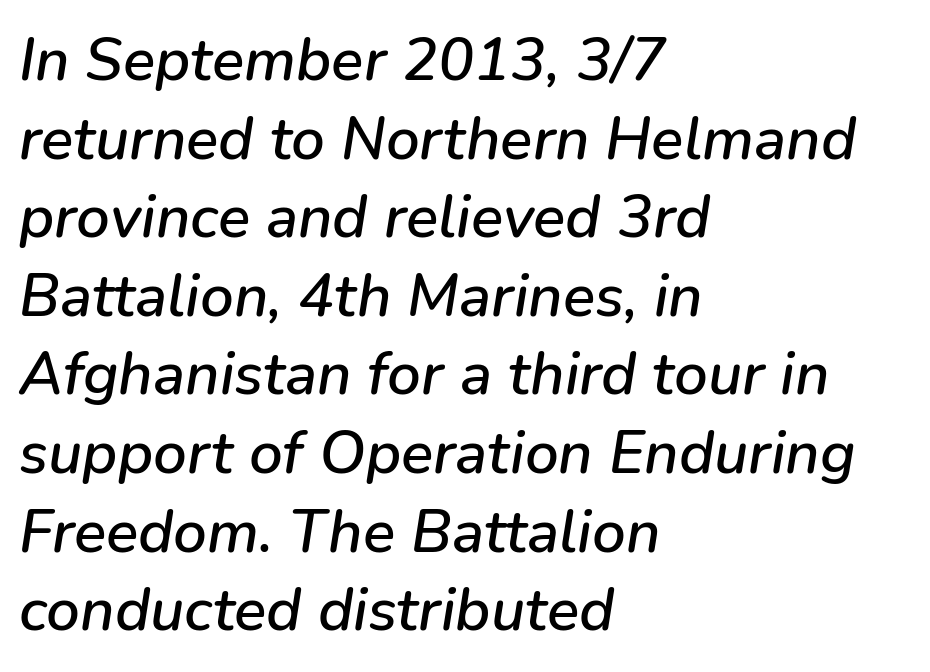
Q: Is the text italic (slanted)? A: Yes, it leans right by about 9 degrees.
Q: Is the text underlined? A: No.
Q: How is the paragraph aligned? A: Left-aligned.
Q: Is the spacing between letters normal or unusually wide? A: Normal.
Q: Is the spacing between lines tight, normal or loose? A: Normal.
Q: Width (condensed, normal, or wide)? A: Normal.
Q: Stroke contrast? A: Low.
Q: x-height? A: Medium.
Q: Monospaced? A: No.
